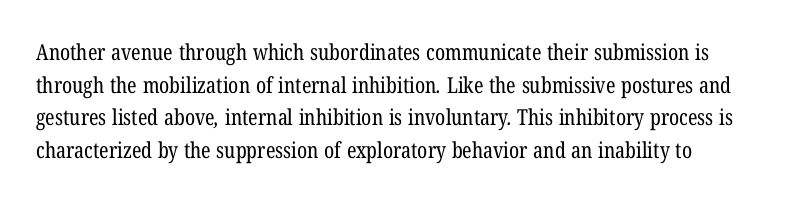
You could call the tracking neutral — neither tight nor loose. Counters stay open thanks to moderate or lighter strokes. Compared with typical paragraphs, the rows here are spaced about the same. Plain, unruled lines of type.
